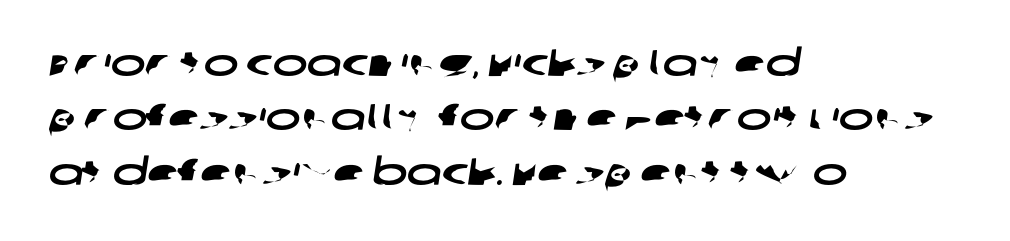
The image shows 37 px wide sans-serif type; set left-aligned, normal line spacing (1.47x), normal letter spacing, not underlined; low stroke contrast and a large x-height.
